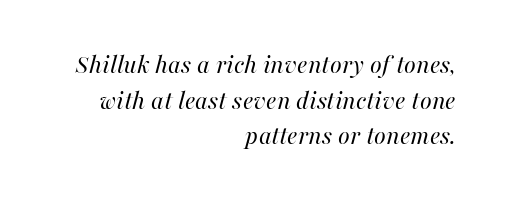
Q: Is the text bold? A: No.
Q: Is the text italic (slanted)? A: Yes, it leans right by about 16 degrees.
Q: Is the text underlined? A: No.
Q: How is the paragraph aligned? A: Right-aligned.
Q: Is the spacing between letters normal or unusually wide? A: Normal.
Q: Is the spacing between lines tight, normal or loose? A: Normal.
